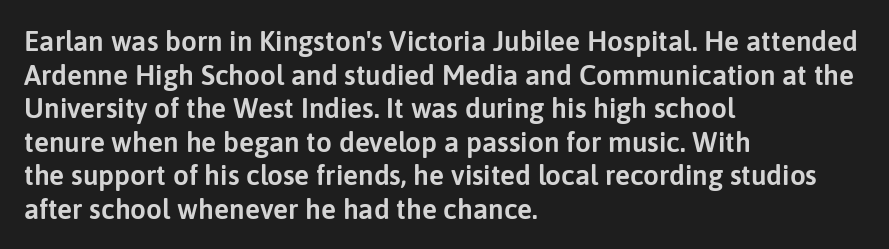
{"serif": "no", "italic": "no", "width": "normal", "stroke_contrast": "low", "x_height": "medium", "monospaced": "no", "underline": "no", "align": "left", "line_spacing_ratio": 1.2, "letter_spacing": "normal", "letter_spacing_em": 0.0, "glyph_px": 28}
